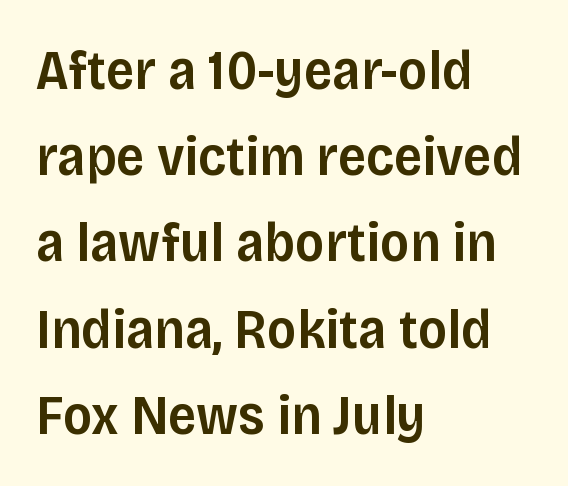
These lines were composed using upright roman letters. Check under the words: just untouched page. The tracking reads as untouched default to a designer's eye. The passage shown is typed in a proportional face where columns would drift. The line-height multiplier appears to be the usual default. The paragraph has a hard left edge and a soft right edge.
